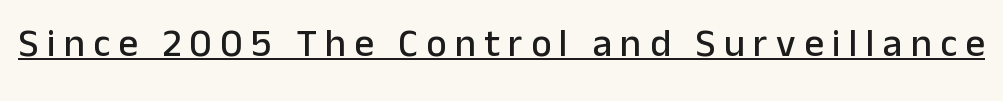
{"serif": "no", "italic": "no", "width": "normal", "stroke_contrast": "low", "x_height": "medium", "monospaced": "no", "underline": "yes", "letter_spacing": "wide", "letter_spacing_em": 0.21, "glyph_px": 39}
